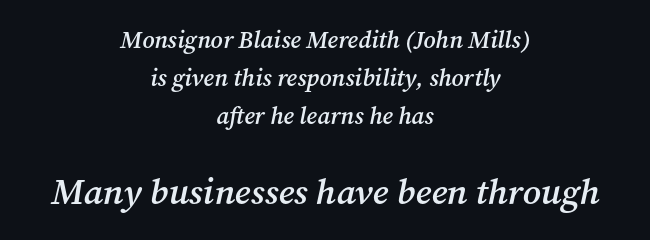
A typesetter would label this face a serif. Reading down the column, the eye jumps a familiar distance to each next line. One-word summary of the alignment: center. Students, note that the glyphs here touch the page at normal intervals. Bare-footed words on every line.
